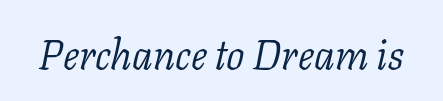
{"serif": "yes", "italic": "yes", "lean": "right", "slant_degrees": 11, "bold": "no", "weight": "light", "width": "normal", "stroke_contrast": "low", "x_height": "medium", "monospaced": "no", "underline": "no", "letter_spacing": "normal", "letter_spacing_em": 0.0, "glyph_px": 41}
